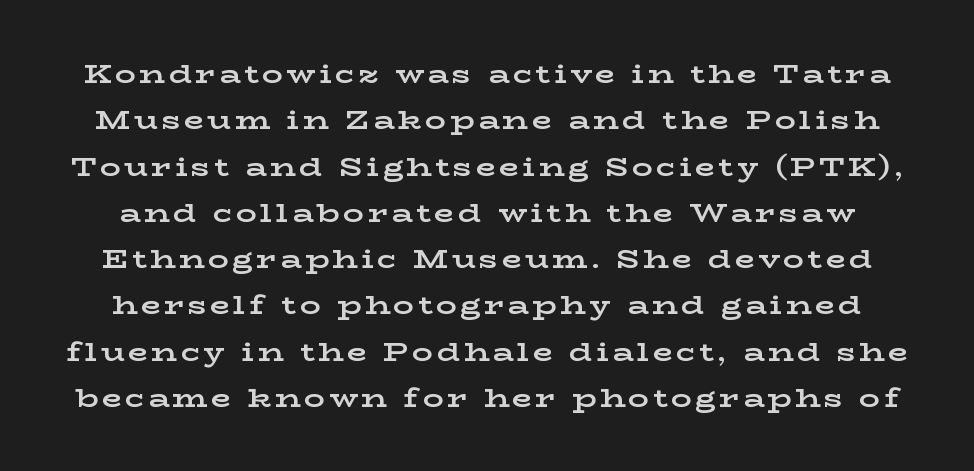
Q: Is the text bold? A: Yes.
Q: Is the text italic (slanted)? A: No, it is upright.
Q: Is the text underlined? A: No.
